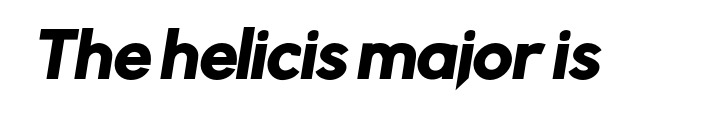
{"serif": "no", "width": "normal", "stroke_contrast": "low", "x_height": "medium", "monospaced": "no", "underline": "no", "letter_spacing": "normal", "letter_spacing_em": 0.0, "glyph_px": 61}
